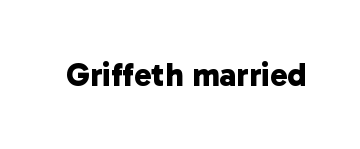
{"serif": "no", "bold": "yes", "weight": "bold", "width": "normal", "stroke_contrast": "low", "x_height": "medium", "monospaced": "no", "underline": "no", "letter_spacing": "normal", "letter_spacing_em": 0.0, "glyph_px": 33}
